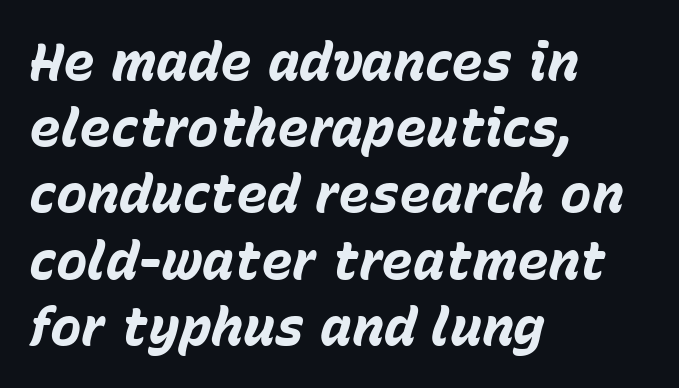
The image shows 53 px bold type, italic (leaning right); set left-aligned, normal line spacing (1.25x), normal letter spacing, not underlined; low stroke contrast and a medium x-height.
